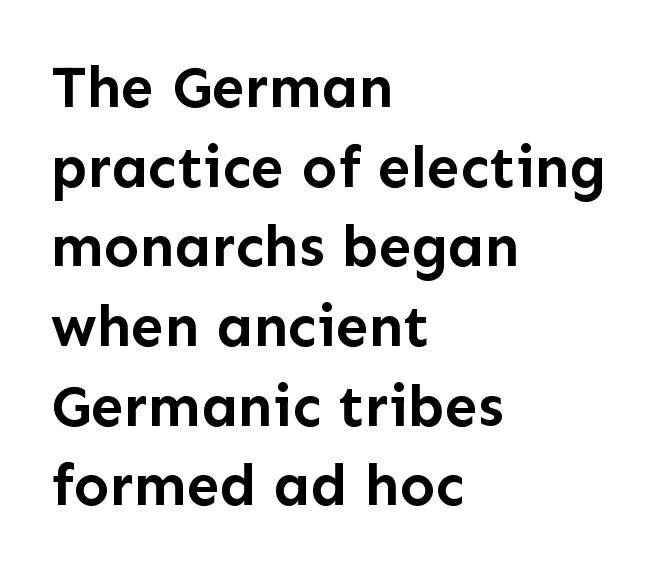
The image shows 59 px semibold sans-serif type, upright; set left-aligned, normal line spacing (1.35x), normal letter spacing, not underlined; low stroke contrast and a medium x-height.
